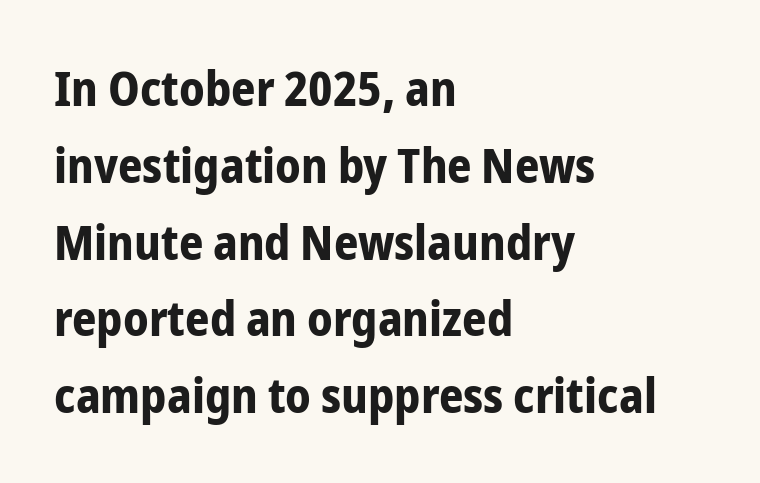
When letters stand straight like this, we call the style roman or upright. Plain, unruled lines of type. What's the leading like? Ordinary, nothing unusual. Heft: maximum for text — a bold.
